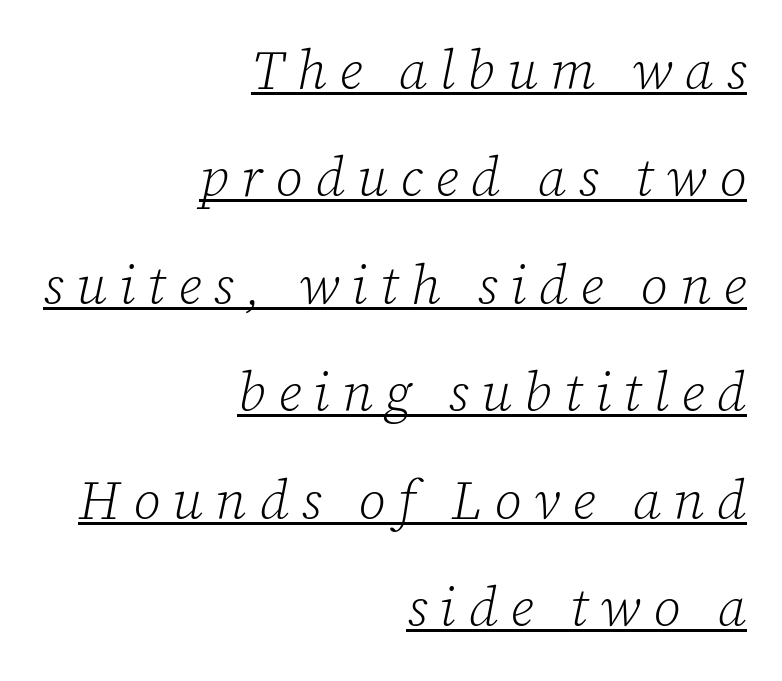
{"serif": "yes", "italic": "yes", "lean": "right", "slant_degrees": 12, "bold": "no", "weight": "light", "width": "normal", "stroke_contrast": "low", "x_height": "medium", "monospaced": "no", "underline": "yes", "align": "right", "line_spacing": "loose", "line_spacing_ratio": 1.99, "letter_spacing": "wide", "letter_spacing_em": 0.23, "glyph_px": 54}
